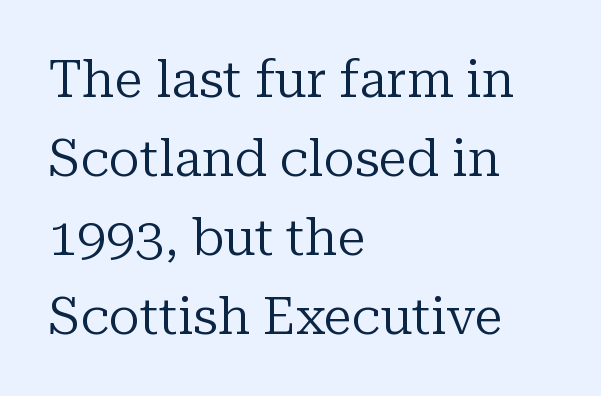
Spacing verdict: proportional, widths tailored to each character. Casual observation: everything's shoved over to the left. The passage shown stacks its lines at a standard gap. Characters follow at the spacing the type designer built in. Yep, those are serifs on the letters. Underlining? Definitely not there.
